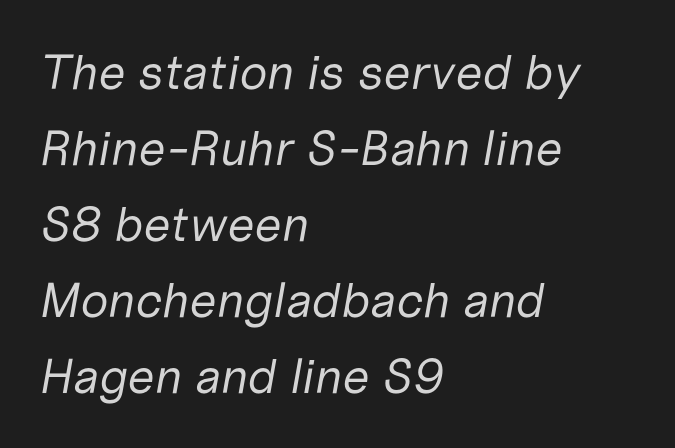
Q: Is the text bold? A: No.
Q: Is the text italic (slanted)? A: Yes, it leans right by about 10 degrees.
Q: Is the text underlined? A: No.
Q: How is the paragraph aligned? A: Left-aligned.
Q: Is the spacing between letters normal or unusually wide? A: Normal.
Q: Is the spacing between lines tight, normal or loose? A: Normal.
Q: Width (condensed, normal, or wide)? A: Normal.
Q: Stroke contrast? A: Low.
Q: x-height? A: Medium.
Q: Monospaced? A: No.
